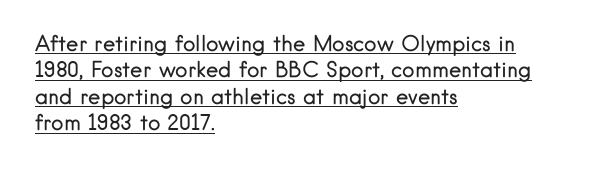
The image shows 21 px text type, upright; set left-aligned, normal line spacing (1.26x), normal letter spacing, underlined.
